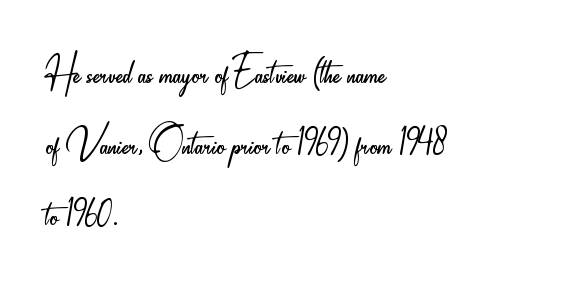
Does extra space separate the letters? No, they use regular spacing. Is there much room between lines? A standard amount, neither cramped nor airy. The characters display no serif detailing; their extremities are plain. The letters look calm and open, with moderate or lighter stems.
